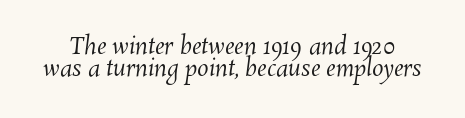
Q: Is the text bold? A: No.
Q: Is the text underlined? A: No.
Q: Is the spacing between letters normal or unusually wide? A: Normal.
Q: Is the spacing between lines tight, normal or loose? A: Tight.
